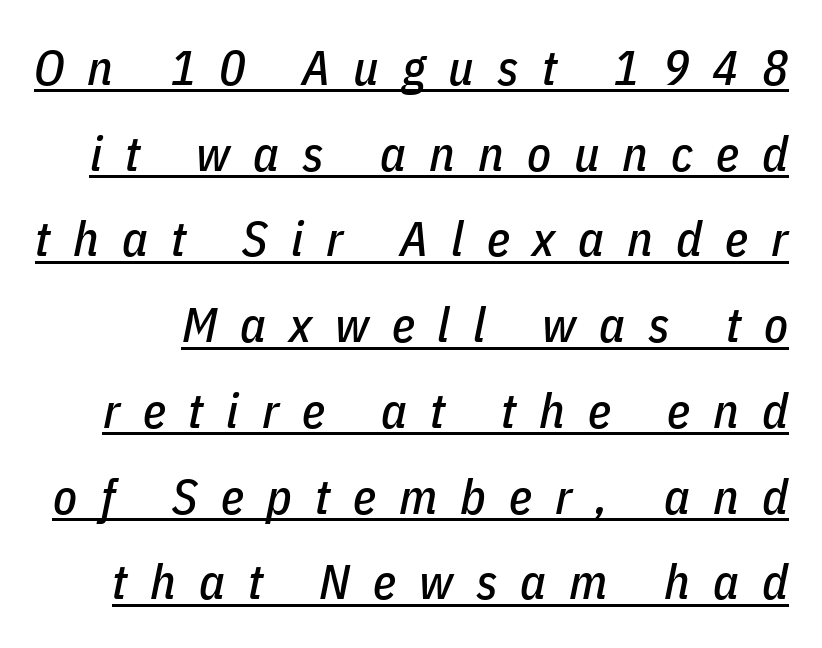
{"italic": "yes", "lean": "right", "slant_degrees": 11, "width": "condensed", "stroke_contrast": "low", "x_height": "medium", "monospaced": "no", "underline": "yes", "line_spacing_ratio": 1.75, "letter_spacing": "wide", "letter_spacing_em": 0.47, "glyph_px": 49}
